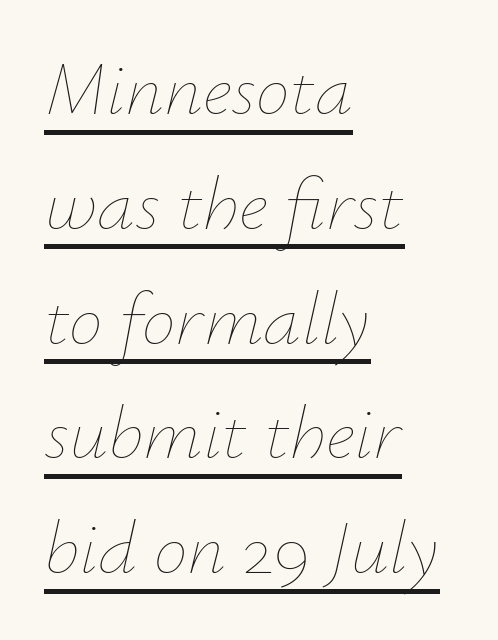
Q: Is the text bold? A: No.
Q: Is the text italic (slanted)? A: Yes, it leans right by about 12 degrees.
Q: Is the text underlined? A: Yes.
Q: How is the paragraph aligned? A: Left-aligned.
Q: Is the spacing between letters normal or unusually wide? A: Normal.
Q: Is the spacing between lines tight, normal or loose? A: Normal.
Q: Width (condensed, normal, or wide)? A: Normal.
Q: Stroke contrast? A: Low.
Q: x-height? A: Small.
Q: Monospaced? A: No.
